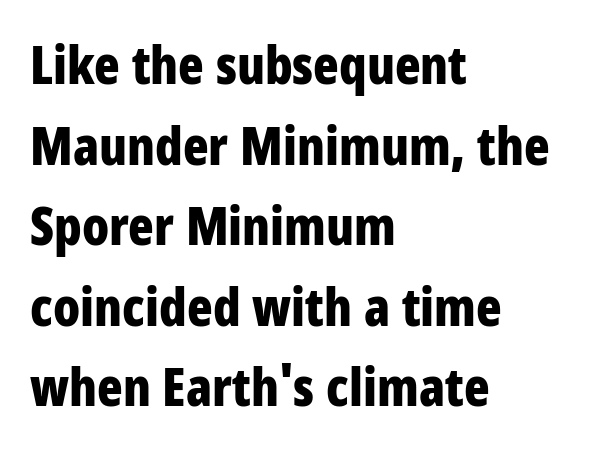
Q: Is the text bold? A: Yes.
Q: Is the text italic (slanted)? A: No, it is upright.
Q: Is the typeface a serif or a sans-serif typeface? A: Sans-serif.
Q: Is the text underlined? A: No.
Q: How is the paragraph aligned? A: Left-aligned.
Q: Is the spacing between letters normal or unusually wide? A: Normal.
Q: Is the spacing between lines tight, normal or loose? A: Normal.
Q: Width (condensed, normal, or wide)? A: Condensed.
Q: Stroke contrast? A: Low.
Q: x-height? A: Large.
Q: Monospaced? A: No.
